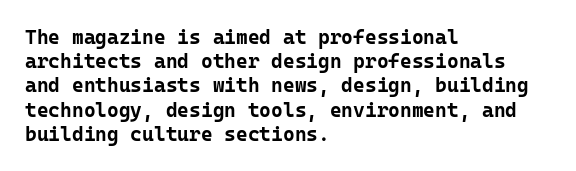
{"italic": "no", "bold": "yes", "underline": "no", "align": "left", "line_spacing_ratio": 1.21, "letter_spacing": "normal", "letter_spacing_em": 0.0, "glyph_px": 20}
